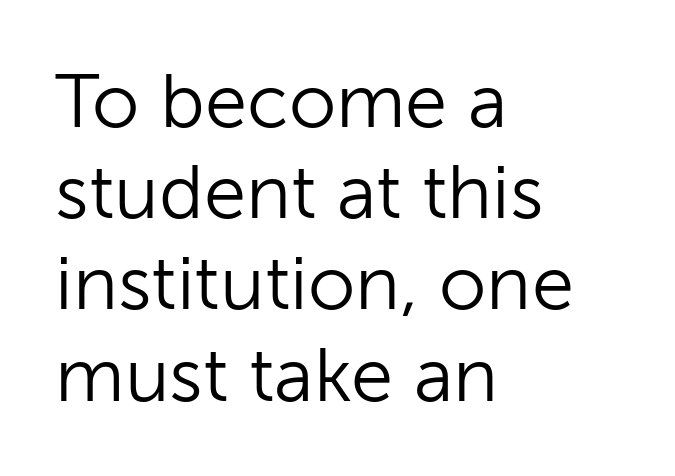
Q: Is the text bold? A: No.
Q: Is the text italic (slanted)? A: No, it is upright.
Q: Is the typeface a serif or a sans-serif typeface? A: Sans-serif.
Q: Is the text underlined? A: No.
Q: How is the paragraph aligned? A: Left-aligned.
Q: Is the spacing between letters normal or unusually wide? A: Normal.
Q: Width (condensed, normal, or wide)? A: Normal.
Q: Stroke contrast? A: Low.
Q: x-height? A: Medium.
Q: Monospaced? A: No.
